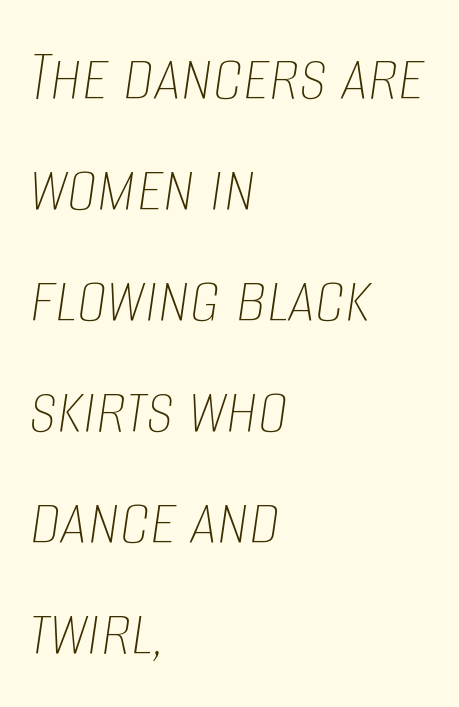
Q: Is the text bold? A: No.
Q: Is the text italic (slanted)? A: Yes, it leans right by about 8 degrees.
Q: Is the text underlined? A: No.
Q: How is the paragraph aligned? A: Left-aligned.
Q: Is the spacing between letters normal or unusually wide? A: Normal.
Q: Is the spacing between lines tight, normal or loose? A: Normal.
Q: Width (condensed, normal, or wide)? A: Condensed.
Q: Stroke contrast? A: Low.
Q: x-height? A: Large.
Q: Monospaced? A: No.
